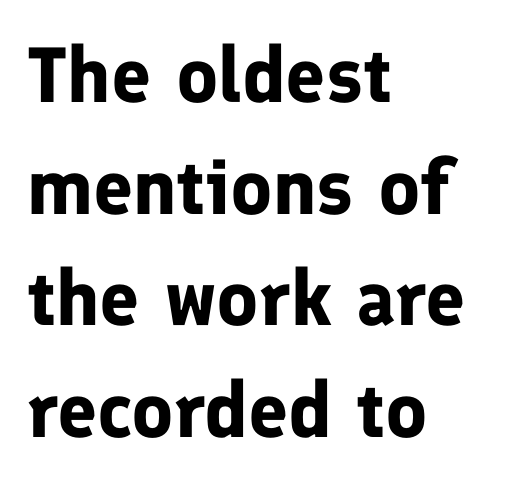
{"serif": "no", "italic": "no", "bold": "yes", "weight": "bold", "width": "normal", "stroke_contrast": "low", "x_height": "medium", "monospaced": "no", "underline": "no", "align": "left", "line_spacing": "normal", "line_spacing_ratio": 1.43, "letter_spacing": "normal", "letter_spacing_em": 0.0, "glyph_px": 78}
